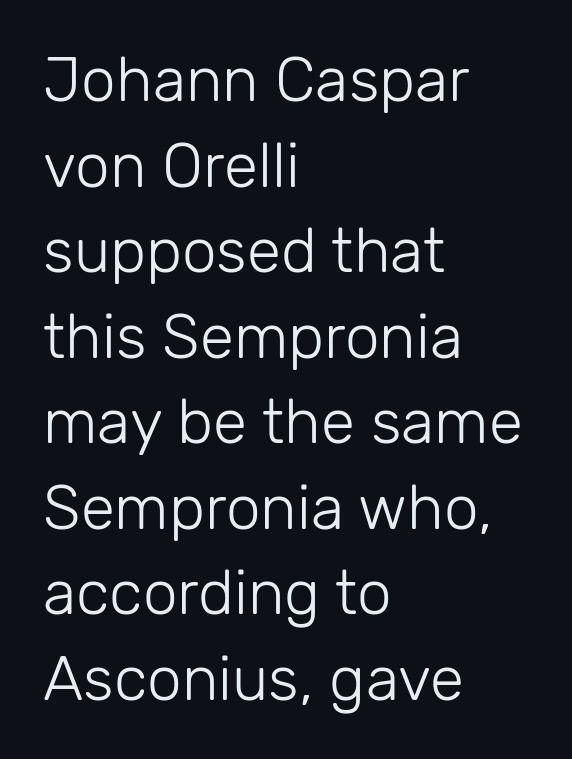
Q: Is the text bold? A: No.
Q: Is the text italic (slanted)? A: No, it is upright.
Q: Is the typeface a serif or a sans-serif typeface? A: Sans-serif.
Q: Is the text underlined? A: No.
Q: How is the paragraph aligned? A: Left-aligned.
Q: Is the spacing between letters normal or unusually wide? A: Normal.
Q: Is the spacing between lines tight, normal or loose? A: Normal.
Q: Width (condensed, normal, or wide)? A: Normal.
Q: Stroke contrast? A: Low.
Q: x-height? A: Medium.
Q: Monospaced? A: No.
